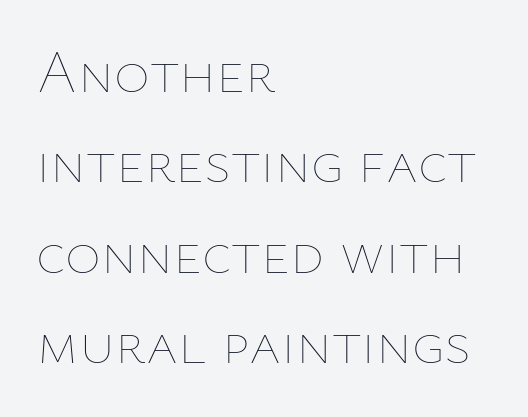
A student would call this left alignment; a typographer would say flush left, rag right. Letter spacing: default. The string is rendered with underlining switched off. This block has exactly the height ordinary leading produces. Looks like regular typesetting: each glyph gets only the width it needs.
